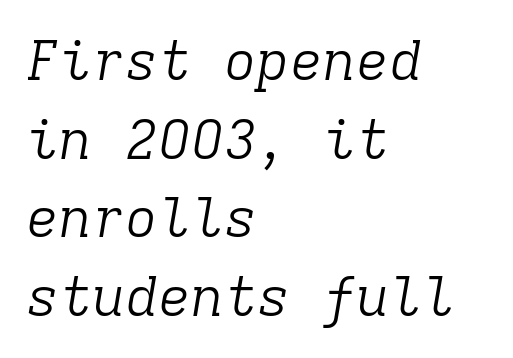
Q: Is the text bold? A: No.
Q: Is the text italic (slanted)? A: Yes, it leans right by about 9 degrees.
Q: Is the typeface a serif or a sans-serif typeface? A: Serif.
Q: Is the text underlined? A: No.
Q: How is the paragraph aligned? A: Left-aligned.
Q: Is the spacing between letters normal or unusually wide? A: Normal.
Q: Is the spacing between lines tight, normal or loose? A: Normal.
Q: Width (condensed, normal, or wide)? A: Normal.
Q: Stroke contrast? A: Low.
Q: x-height? A: Medium.
Q: Monospaced? A: Yes.
